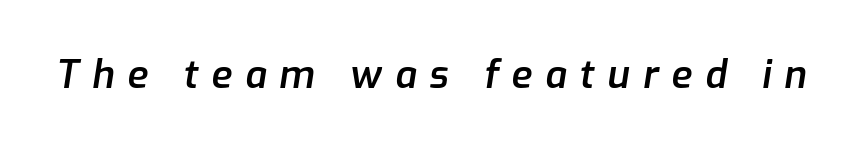
Q: Is the text bold? A: Semi-bold.
Q: Is the text italic (slanted)? A: Yes, it leans right by about 9 degrees.
Q: Is the text underlined? A: No.
Q: Is the spacing between letters normal or unusually wide? A: Unusually wide.
Q: Width (condensed, normal, or wide)? A: Normal.
Q: Stroke contrast? A: Low.
Q: x-height? A: Medium.
Q: Monospaced? A: No.
